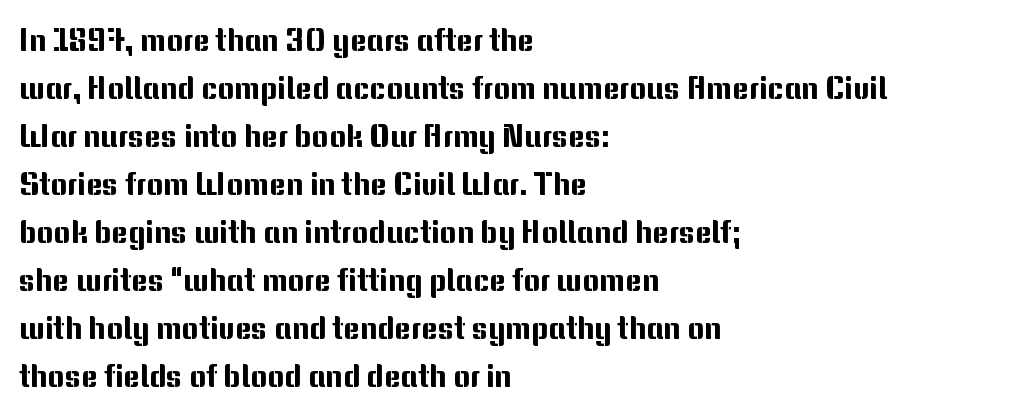
The image shows 32 px sans-serif type, upright; set left-aligned, normal line spacing (1.5x), normal letter spacing, not underlined; medium stroke contrast and a medium x-height.
